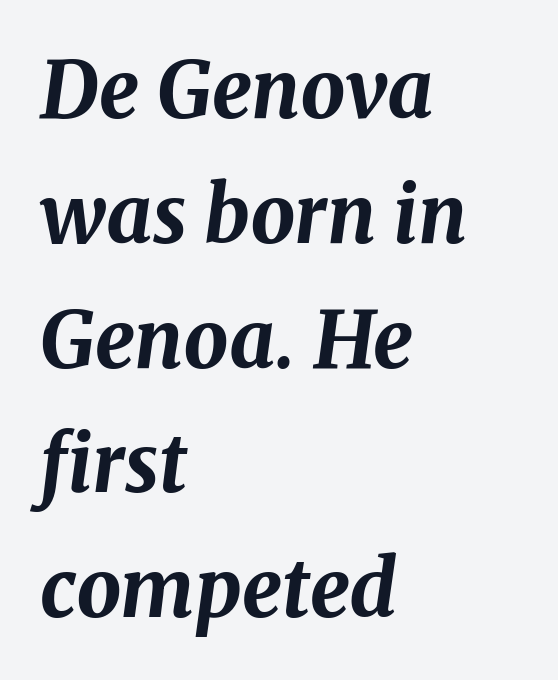
Compared with a centered layout, this one pins lines to the left instead. The type is set solid horizontally, with unmodified tracking. Underlining? Definitely not there. Strong, thick strokes mark this as bold type. The lines sit at an ordinary, default distance from one another. Characters are canted at an angle relative to the baseline's perpendicular.
